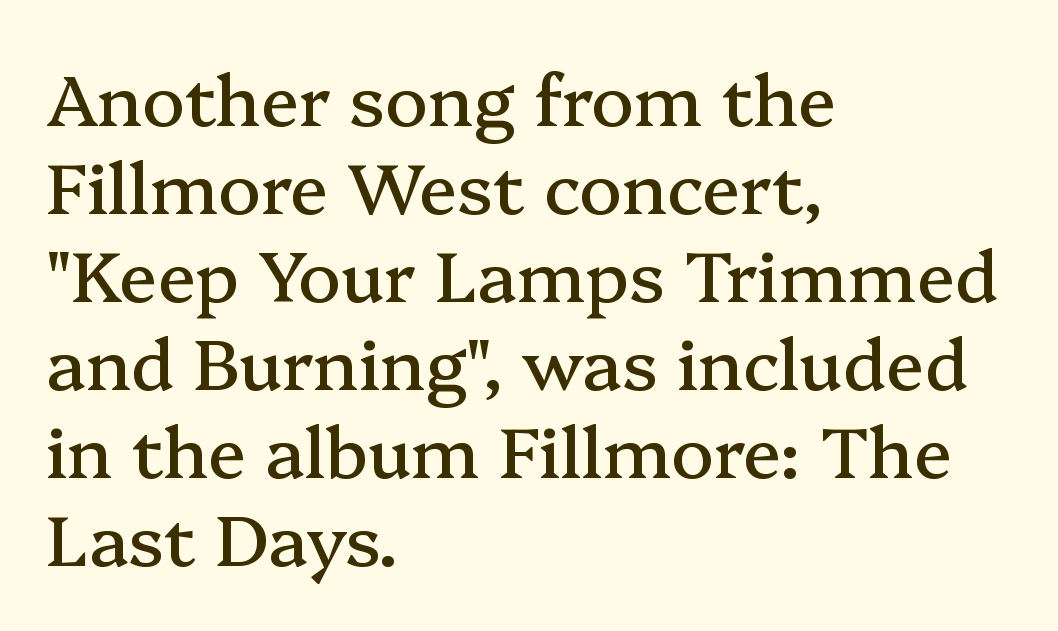
Classification — serif. Looks like regular typesetting: each glyph gets only the width it needs. No word sits above an underline. The lines in this sample share a left origin and differ only in where they stop. Posture: upright roman. Inter-character spacing is left at the font's built-in metrics.
